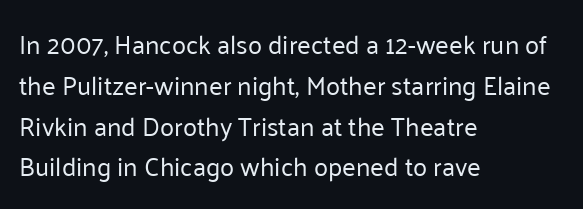
The image shows 26 px text type, upright; set left-aligned, normal line spacing (1.57x), normal letter spacing, not underlined.
